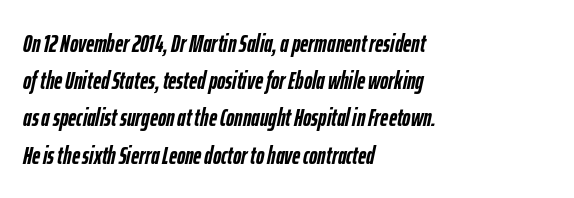
Beneath every word, the page is bare. Each word holds together tightly as a unit, with standard inter-letter gaps. The lettering tilts uniformly, giving the passage an italic look. Each line starts at the same left margin while the right side varies.
